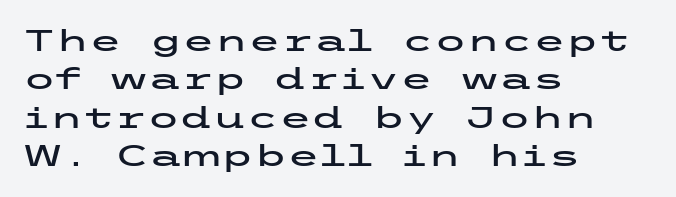
{"serif": "no", "italic": "no", "width": "wide", "stroke_contrast": "low", "x_height": "medium", "underline": "no", "align": "left", "line_spacing": "normal", "line_spacing_ratio": 1.28, "letter_spacing": "normal", "letter_spacing_em": 0.0, "glyph_px": 30}
